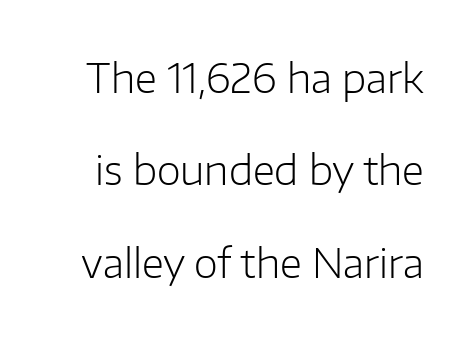
The specimen reads as upright at a glance. Character widths vary here, with narrow letters taking less room than wide ones. Clear beneath every line of the passage. Observe the absence of serifs on each vertical stroke in this sample. Stroke thickness stays within the range of a standard reading face or lighter.
